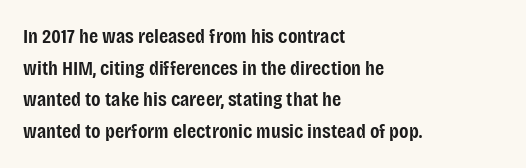
Italic? Not at all — the glyphs are vertical. A typesetter would call this zero additional tracking. The typesetting leans somewhat heavy: a semibold. The string is rendered with underlining switched off. The setting favours the left margin, as ordinary paragraphs usually do.
